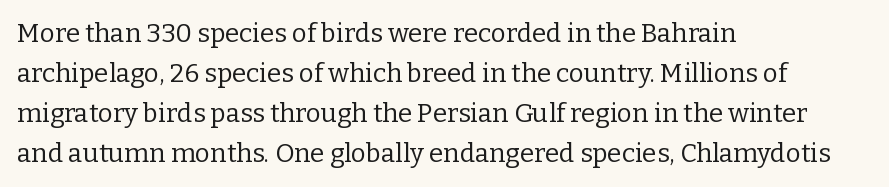
The image shows 26 px text type, upright; set left-aligned, normal line spacing (1.54x), normal letter spacing, not underlined.
